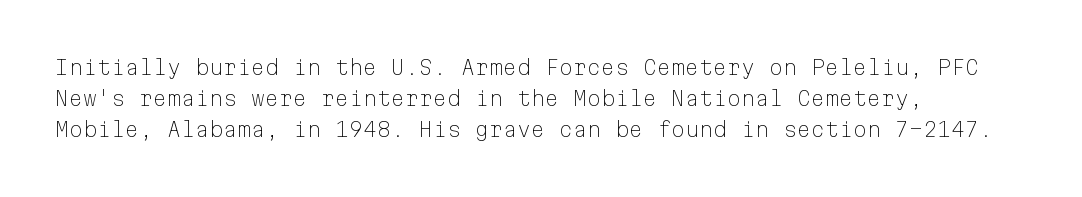
Q: Is the text bold? A: No.
Q: Is the text italic (slanted)? A: No, it is upright.
Q: Is the text underlined? A: No.
Q: How is the paragraph aligned? A: Left-aligned.
Q: Is the spacing between letters normal or unusually wide? A: Normal.
Q: Is the spacing between lines tight, normal or loose? A: Normal.
